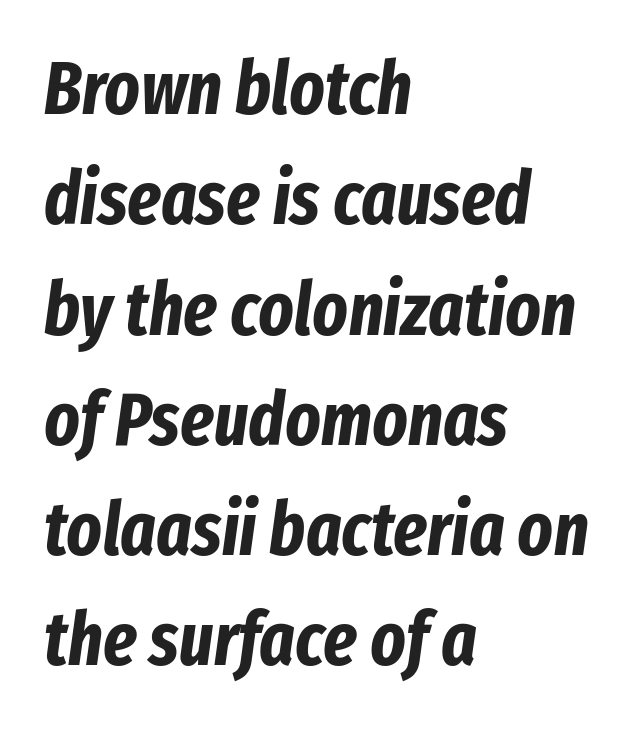
{"italic": "yes", "lean": "right", "slant_degrees": 8, "bold": "yes", "weight": "bold", "width": "condensed", "stroke_contrast": "low", "x_height": "medium", "monospaced": "no", "underline": "no", "align": "left", "line_spacing": "normal", "line_spacing_ratio": 1.49, "letter_spacing": "normal", "letter_spacing_em": 0.0, "glyph_px": 74}
